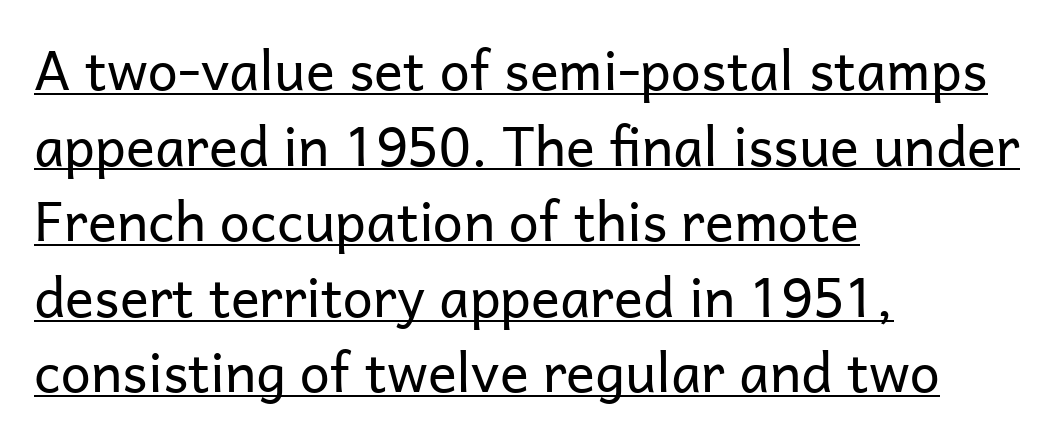
The image shows 54 px regular-weight sans-serif type, upright; set left-aligned, normal line spacing (1.4x), normal letter spacing, underlined; low stroke contrast and a medium x-height.
